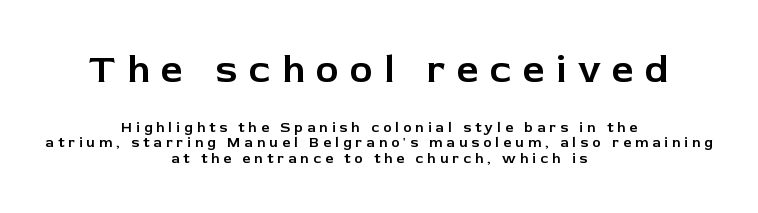
The image shows 39 px sans-serif type, upright; set centered, tight line spacing (1.08x), unusually wide letter spacing (+0.29 em), not underlined; the first (top) block is 2.79x larger; low stroke contrast and a medium x-height.
